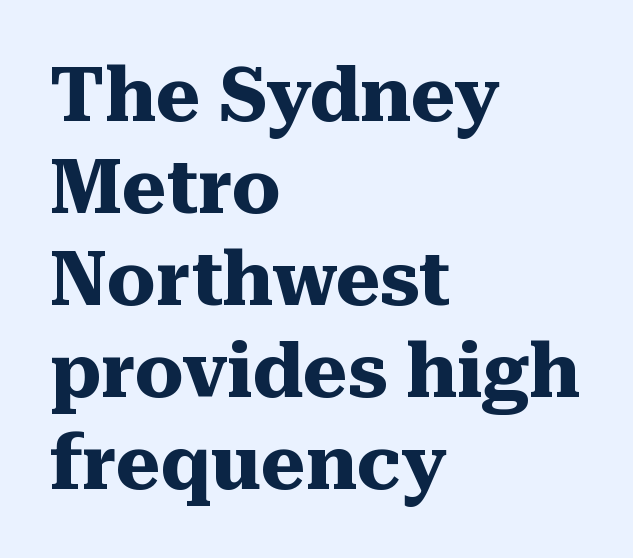
Q: Is the text bold? A: Yes.
Q: Is the text italic (slanted)? A: No, it is upright.
Q: Is the typeface a serif or a sans-serif typeface? A: Serif.
Q: Is the text underlined? A: No.
Q: How is the paragraph aligned? A: Left-aligned.
Q: Is the spacing between letters normal or unusually wide? A: Normal.
Q: Width (condensed, normal, or wide)? A: Normal.
Q: Stroke contrast? A: Medium.
Q: x-height? A: Medium.
Q: Monospaced? A: No.
